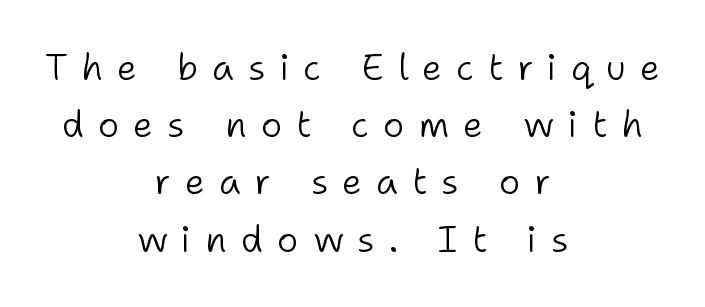
The image shows 36 px light sans-serif type, upright; set centered, normal line spacing (1.59x), unusually wide letter spacing (+0.39 em), not underlined; low stroke contrast and a medium x-height.
